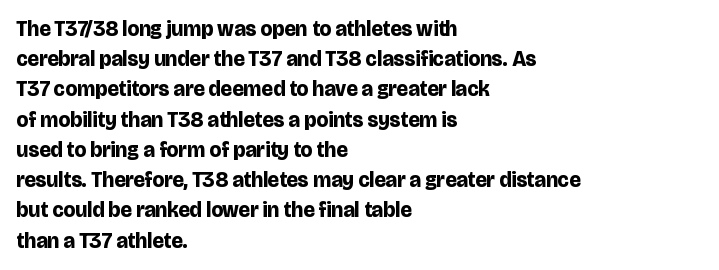
Q: Is the text bold? A: Yes.
Q: Is the text italic (slanted)? A: No, it is upright.
Q: Is the text underlined? A: No.
Q: How is the paragraph aligned? A: Left-aligned.
Q: Is the spacing between letters normal or unusually wide? A: Normal.
Q: Is the spacing between lines tight, normal or loose? A: Normal.
